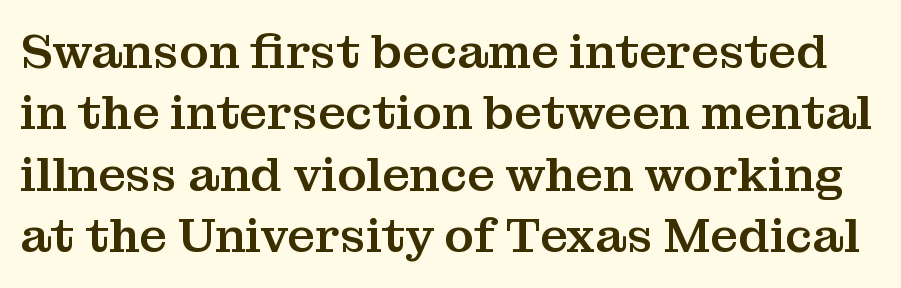
Each letter keeps its own natural width here, so spacing adapts to shape. Caption: standard tracking, unaltered. Unmarked baselines from the first word to the last. Classification — serif. How would I describe the line gaps? Plain and ordinary.
